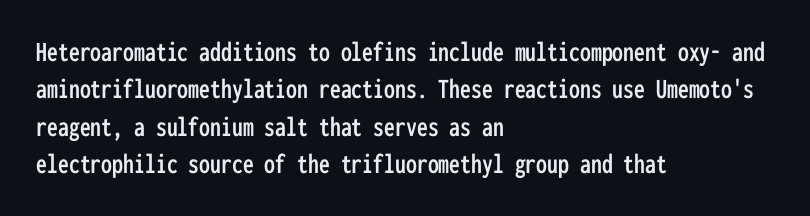
The image shows 29 px condensed sans-serif type, upright, monospaced; set left-aligned, normal line spacing (1.29x), normal letter spacing, not underlined; low stroke contrast and a medium x-height.
